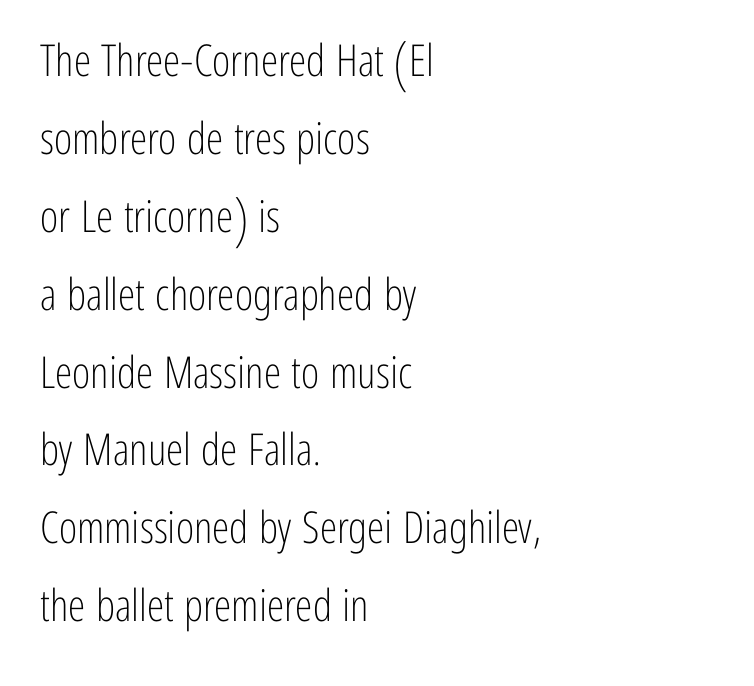
Q: Is the text bold? A: No.
Q: Is the text italic (slanted)? A: No, it is upright.
Q: Is the typeface a serif or a sans-serif typeface? A: Sans-serif.
Q: Is the text underlined? A: No.
Q: How is the paragraph aligned? A: Left-aligned.
Q: Is the spacing between letters normal or unusually wide? A: Normal.
Q: Width (condensed, normal, or wide)? A: Condensed.
Q: Stroke contrast? A: Low.
Q: x-height? A: Medium.
Q: Monospaced? A: No.
